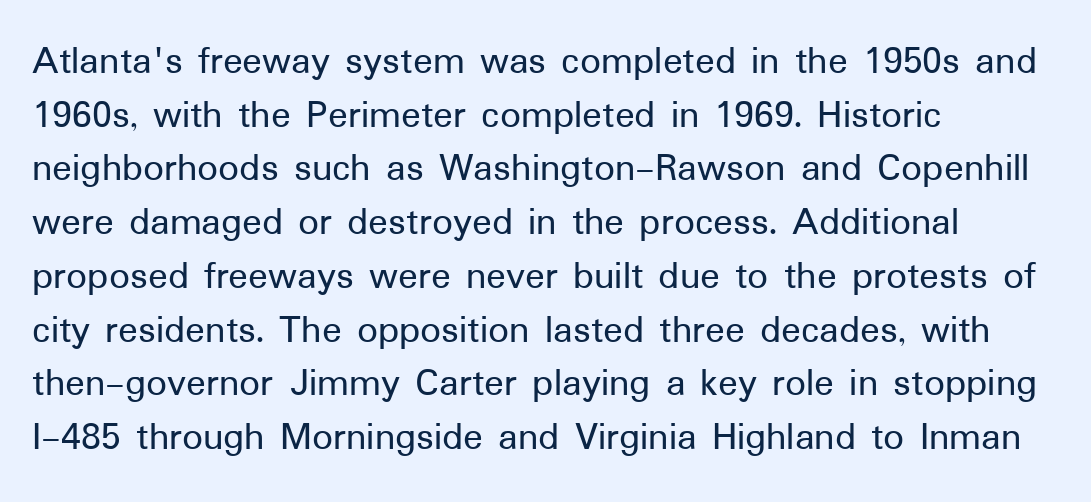
The letters advance in unequal steps, a hallmark of proportional type. The lines in this sample share a left origin and differ only in where they stop. Vertical strokes here are truly vertical. The lines sit at an ordinary, default distance from one another.
